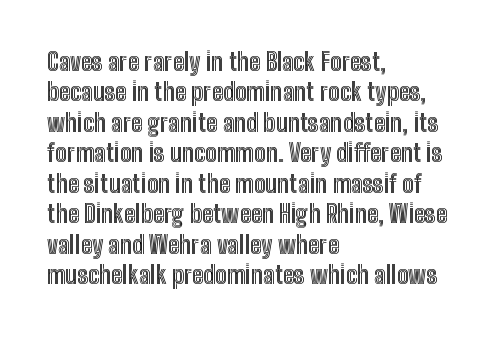
{"italic": "no", "underline": "no", "align": "left", "line_spacing": "normal", "line_spacing_ratio": 1.27, "letter_spacing": "normal", "letter_spacing_em": 0.0, "glyph_px": 24}
